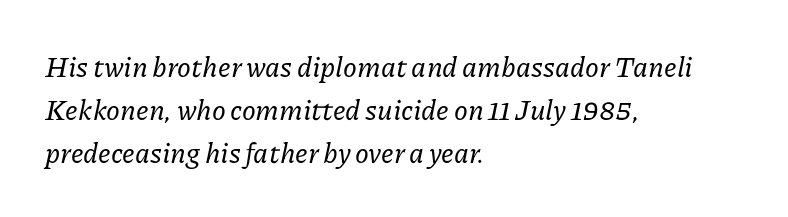
{"serif": "yes", "italic": "yes", "lean": "right", "slant_degrees": 11, "width": "normal", "stroke_contrast": "low", "x_height": "medium", "monospaced": "no", "underline": "no", "align": "left", "line_spacing": "normal", "line_spacing_ratio": 1.53, "letter_spacing": "normal", "letter_spacing_em": 0.0, "glyph_px": 28}
